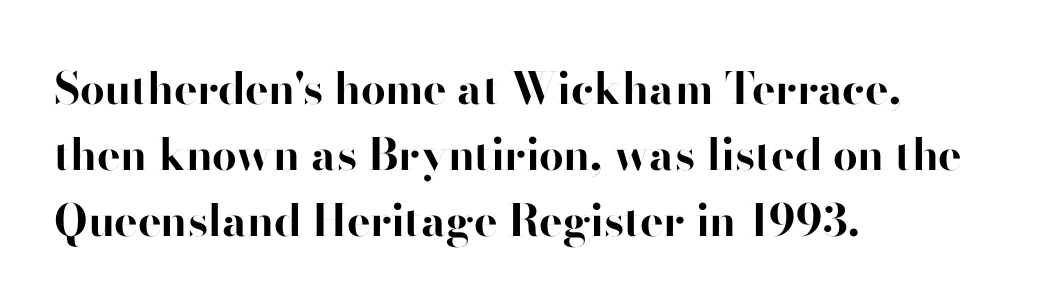
Q: Is the text bold? A: Yes.
Q: Is the text italic (slanted)? A: No, it is upright.
Q: Is the typeface a serif or a sans-serif typeface? A: Sans-serif.
Q: Is the text underlined? A: No.
Q: How is the paragraph aligned? A: Left-aligned.
Q: Is the spacing between letters normal or unusually wide? A: Normal.
Q: Is the spacing between lines tight, normal or loose? A: Normal.
Q: Width (condensed, normal, or wide)? A: Normal.
Q: Stroke contrast? A: High.
Q: x-height? A: Small.
Q: Monospaced? A: No.
